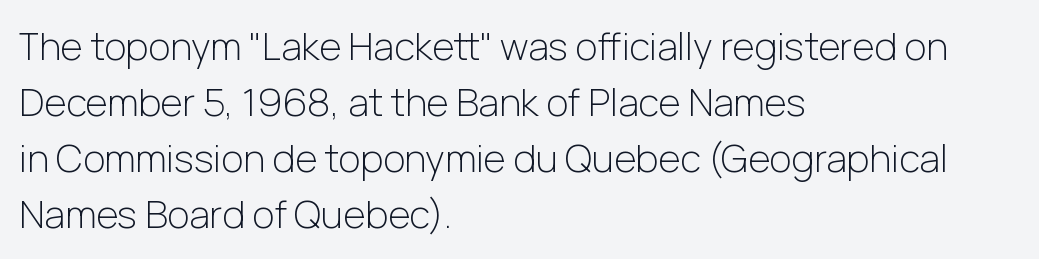
{"serif": "no", "italic": "no", "bold": "no", "weight": "light", "width": "normal", "stroke_contrast": "low", "x_height": "medium", "monospaced": "no", "underline": "no", "align": "left", "line_spacing": "normal", "line_spacing_ratio": 1.47, "letter_spacing": "normal", "letter_spacing_em": 0.0, "glyph_px": 38}
